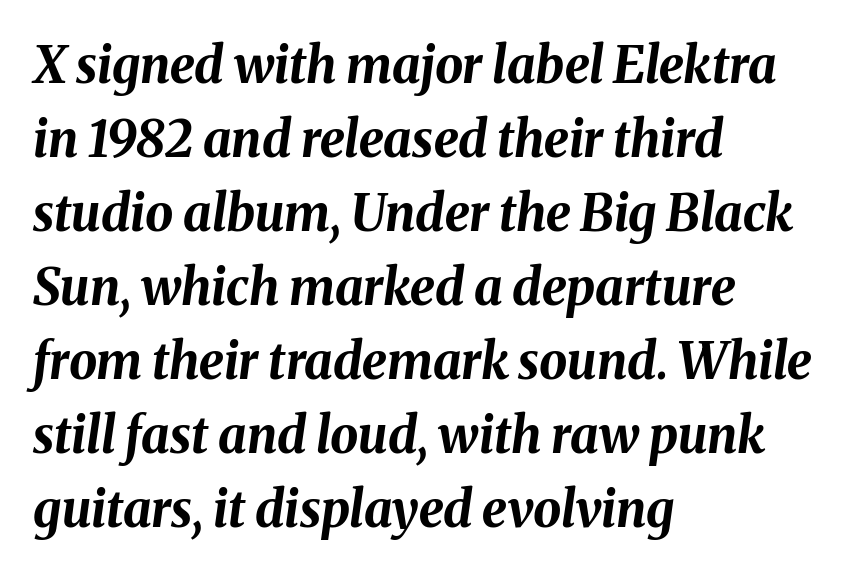
The image shows 50 px bold type, italic (leaning right); set left-aligned, normal line spacing (1.48x), normal letter spacing, not underlined; medium stroke contrast and a medium x-height.
